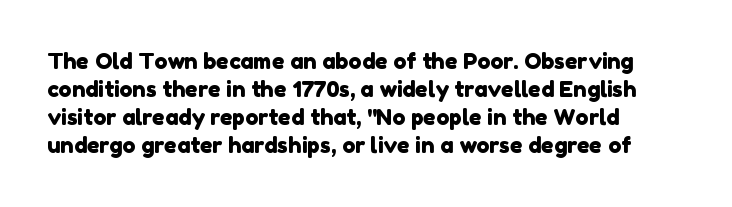
The lines sit at an ordinary, default distance from one another. Alignment: flush left. The tracking reads as untouched default to a designer's eye. The area under the type is left untouched.
